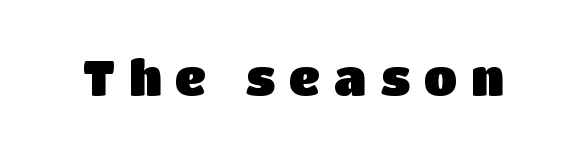
Every stem runs plumb, perpendicular to the baseline. Is this a sans? Yes — the strokes have no serifs. A clean baseline with only descenders dipping below it. Spacing verdict: proportional, widths tailored to each character. Is the letter spacing exaggerated? Yes — the characters are pushed far apart.
